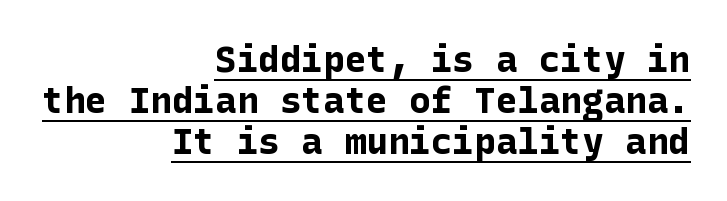
The image shows 36 px bold sans-serif type, upright; set right-aligned, tight line spacing (1.14x), normal letter spacing, underlined; low stroke contrast and a medium x-height.
